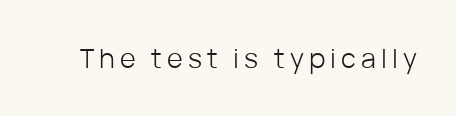
The image shows 27 px text type, upright; set not underlined.
